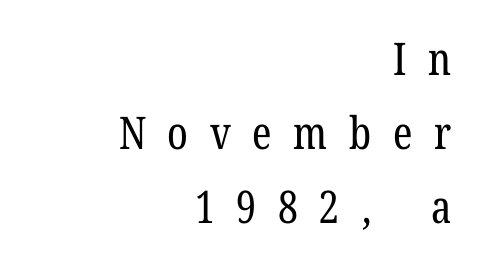
{"serif": "yes", "italic": "no", "bold": "no", "weight": "regular", "width": "condensed", "stroke_contrast": "low", "x_height": "medium", "monospaced": "no", "underline": "no", "align": "right", "line_spacing": "normal", "line_spacing_ratio": 1.65, "letter_spacing": "wide", "letter_spacing_em": 0.48, "glyph_px": 45}
